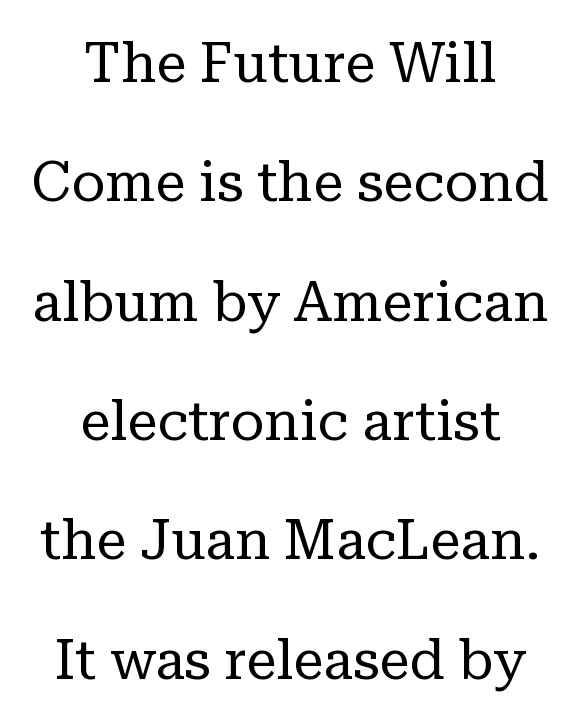
Q: Is the text bold? A: No.
Q: Is the text italic (slanted)? A: No, it is upright.
Q: Is the typeface a serif or a sans-serif typeface? A: Serif.
Q: Is the text underlined? A: No.
Q: How is the paragraph aligned? A: Centered.
Q: Is the spacing between letters normal or unusually wide? A: Normal.
Q: Is the spacing between lines tight, normal or loose? A: Loose.
Q: Width (condensed, normal, or wide)? A: Normal.
Q: Stroke contrast? A: Low.
Q: x-height? A: Medium.
Q: Monospaced? A: No.
